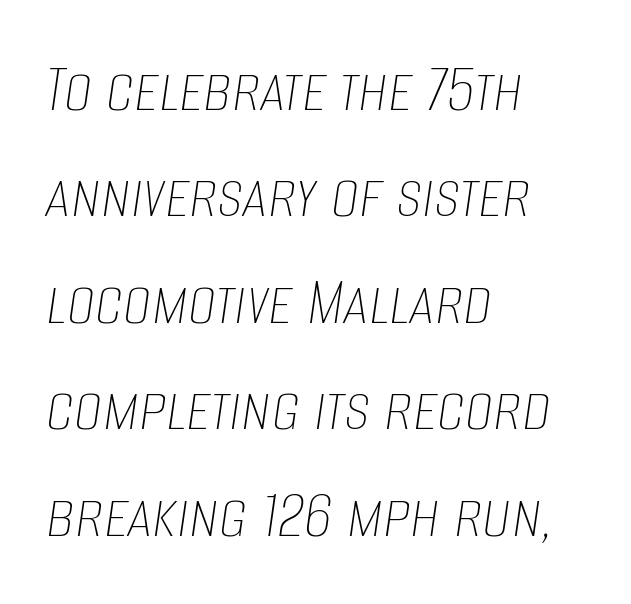
{"italic": "yes", "lean": "right", "slant_degrees": 8, "bold": "no", "weight": "thin", "width": "condensed", "stroke_contrast": "low", "x_height": "large", "monospaced": "no", "underline": "no", "align": "left", "line_spacing": "normal", "line_spacing_ratio": 1.5, "letter_spacing": "normal", "letter_spacing_em": 0.0, "glyph_px": 71}
